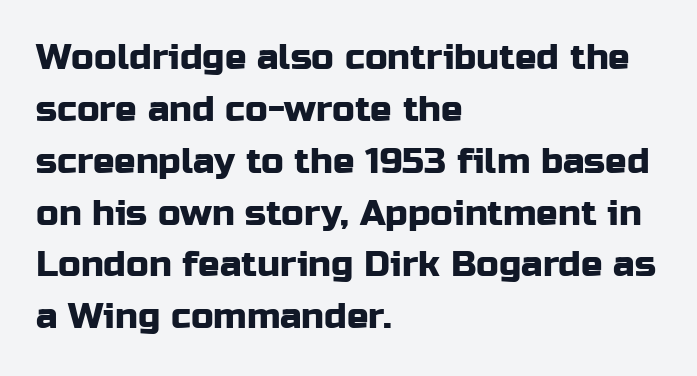
Line starts are locked; line ends wander. This is roman type, the default non-slanted kind. A typesetter would call this proportional, since set widths differ per character. The gaps between neighbouring characters are ordinary and unremarkable.
